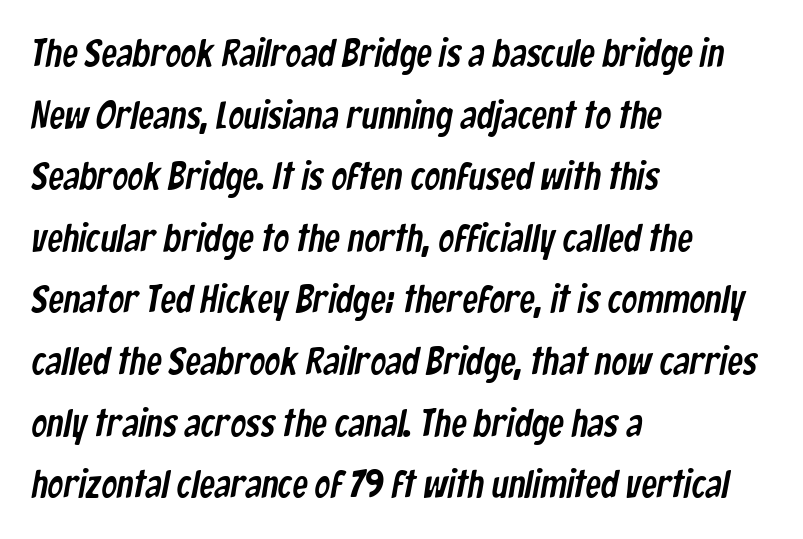
Observe the absence of serifs on each vertical stroke in this sample. The lines are quadded left. How are the letters spaced? Ordinarily, with no added tracking. The strip under each line holds only bare page.
